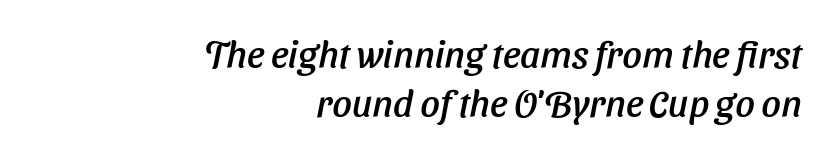
{"width": "normal", "stroke_contrast": "low", "x_height": "medium", "monospaced": "no", "underline": "no", "align": "right", "line_spacing": "normal", "line_spacing_ratio": 1.28, "letter_spacing": "normal", "letter_spacing_em": 0.0, "glyph_px": 38}
